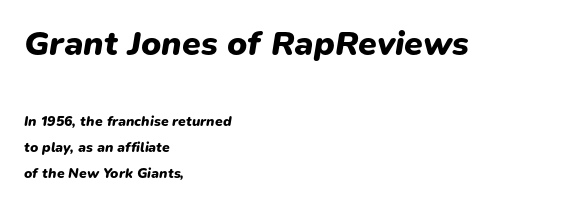
Q: Is the text bold? A: Yes.
Q: Is the text italic (slanted)? A: Yes, it leans right by about 9 degrees.
Q: Is the text underlined? A: No.
Q: How is the paragraph aligned? A: Left-aligned.
Q: Is the spacing between letters normal or unusually wide? A: Normal.
Q: Which block of text is set in a larger size, the first (top) or the second (bottom)? A: The first (top) one.
Q: Width (condensed, normal, or wide)? A: Normal.
Q: Stroke contrast? A: Low.
Q: x-height? A: Medium.
Q: Monospaced? A: No.
